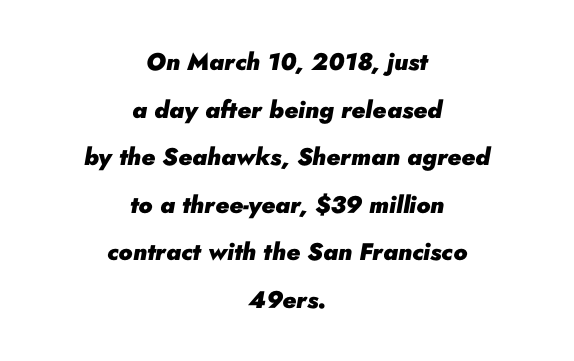
{"italic": "yes", "lean": "right", "slant_degrees": 10, "bold": "yes", "underline": "no", "align": "center", "line_spacing": "loose", "line_spacing_ratio": 1.98, "letter_spacing": "normal", "letter_spacing_em": 0.0, "glyph_px": 24}
